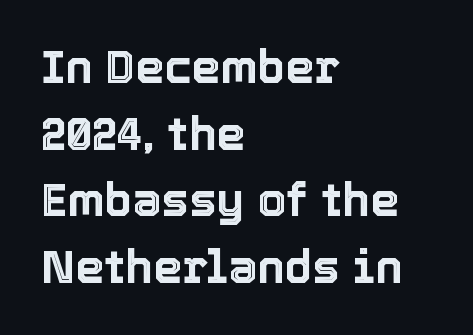
{"italic": "no", "width": "normal", "x_height": "medium", "monospaced": "no", "underline": "no", "align": "left", "line_spacing": "normal", "line_spacing_ratio": 1.45, "letter_spacing": "normal", "letter_spacing_em": 0.0, "glyph_px": 46}
